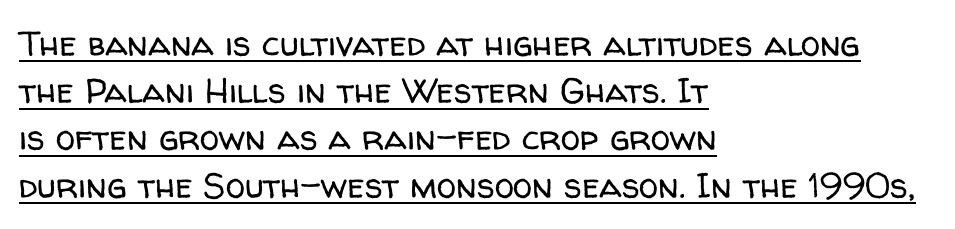
{"serif": "no", "italic": "no", "bold": "no", "weight": "regular", "width": "normal", "stroke_contrast": "low", "x_height": "medium", "monospaced": "no", "underline": "yes", "align": "left", "line_spacing": "normal", "line_spacing_ratio": 1.35, "letter_spacing": "normal", "letter_spacing_em": 0.0, "glyph_px": 35}
